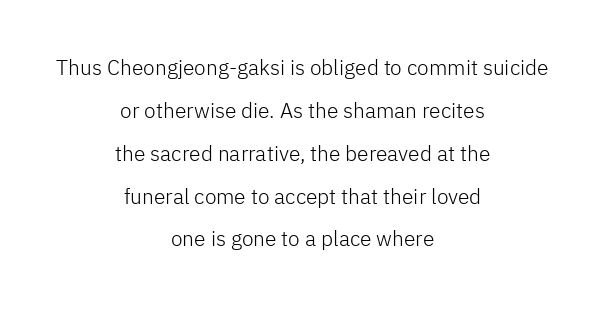
{"italic": "no", "bold": "no", "underline": "no", "align": "center", "line_spacing": "loose", "line_spacing_ratio": 2.04, "letter_spacing": "normal", "letter_spacing_em": 0.0, "glyph_px": 21}
